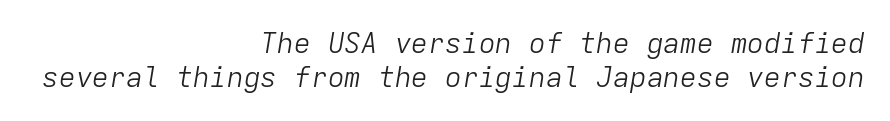
{"italic": "yes", "lean": "right", "slant_degrees": 9, "bold": "no", "weight": "light", "width": "normal", "stroke_contrast": "low", "x_height": "medium", "monospaced": "yes", "underline": "no", "align": "right", "line_spacing_ratio": 1.22, "letter_spacing": "normal", "letter_spacing_em": 0.0, "glyph_px": 28}
